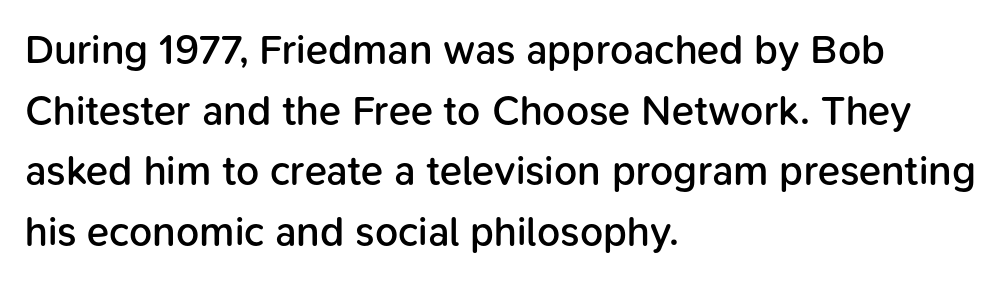
You could call the tracking neutral — neither tight nor loose. Semibold letterforms, between regular and bold. Unmarked baselines from the first word to the last. In terms of letterform style, serifs are entirely absent.
